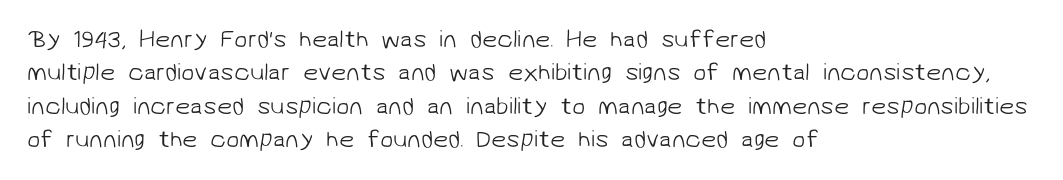
{"bold": "no", "underline": "no", "align": "left", "line_spacing": "normal", "line_spacing_ratio": 1.39, "letter_spacing": "normal", "letter_spacing_em": 0.0, "glyph_px": 24}
